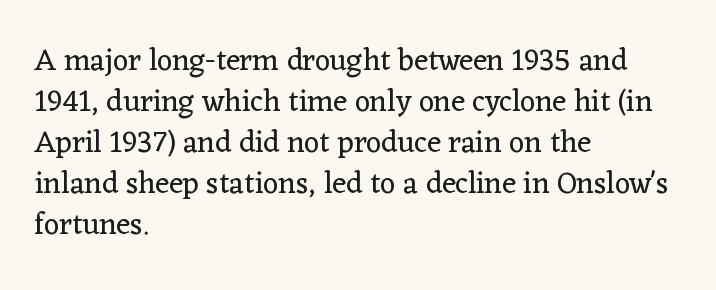
The image shows 30 px regular-weight serif type, upright; set left-aligned, normal line spacing (1.37x), normal letter spacing, not underlined; low stroke contrast and a medium x-height.
